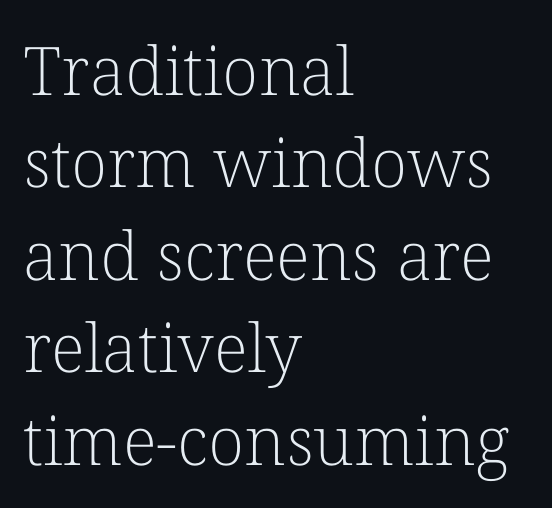
Q: Is the text bold? A: No.
Q: Is the text italic (slanted)? A: No, it is upright.
Q: Is the typeface a serif or a sans-serif typeface? A: Serif.
Q: Is the text underlined? A: No.
Q: How is the paragraph aligned? A: Left-aligned.
Q: Is the spacing between letters normal or unusually wide? A: Normal.
Q: Is the spacing between lines tight, normal or loose? A: Normal.
Q: Width (condensed, normal, or wide)? A: Normal.
Q: Stroke contrast? A: Low.
Q: x-height? A: Medium.
Q: Monospaced? A: No.
